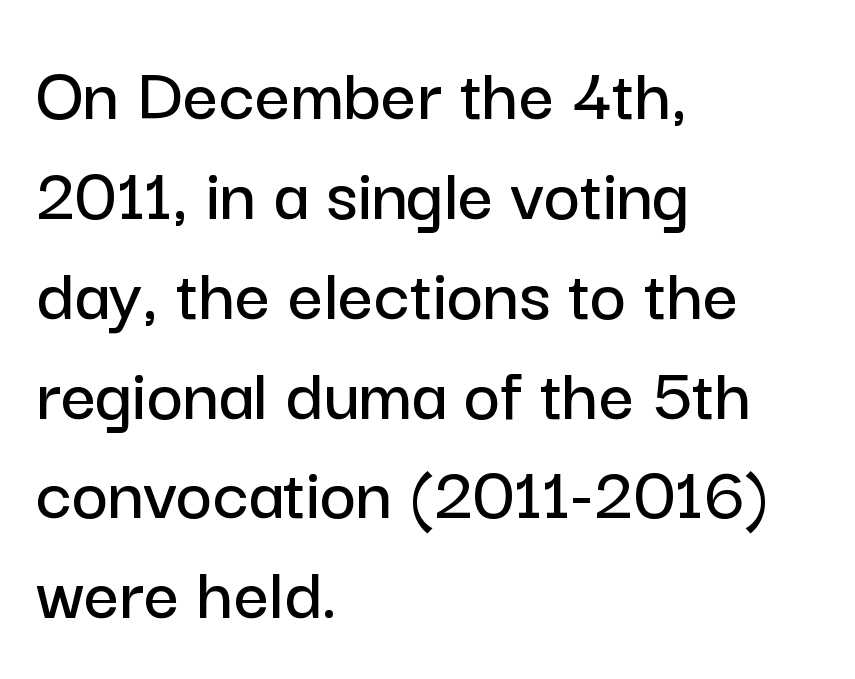
The image shows 78 px sans-serif type, upright; set left-aligned, normal line spacing (1.28x), normal letter spacing, not underlined; low stroke contrast and a medium x-height.
